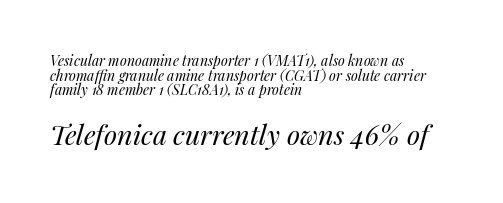
{"italic": "yes", "lean": "right", "slant_degrees": 14, "bold": "no", "underline": "no", "align": "left", "line_spacing": "tight", "line_spacing_ratio": 1.04, "letter_spacing": "normal", "letter_spacing_em": 0.0, "larger_block": "second", "size_ratio": 1.93, "glyph_px": 27}
